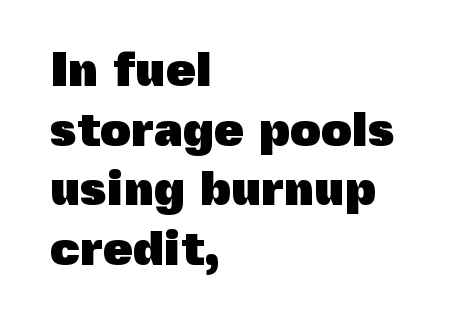
The image shows 48 px heavy sans-serif type, upright; set left-aligned, line spacing 1.24x, normal letter spacing, not underlined; a medium x-height.
